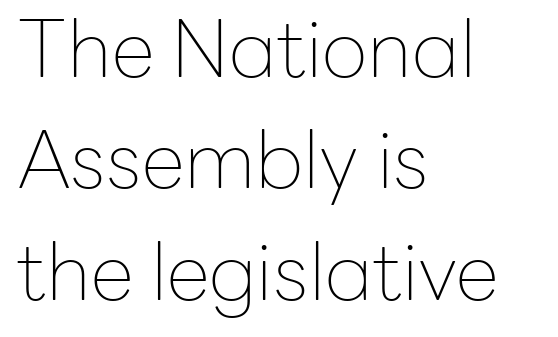
Q: Is the text bold? A: No.
Q: Is the text italic (slanted)? A: No, it is upright.
Q: Is the typeface a serif or a sans-serif typeface? A: Sans-serif.
Q: Is the text underlined? A: No.
Q: How is the paragraph aligned? A: Left-aligned.
Q: Is the spacing between letters normal or unusually wide? A: Normal.
Q: Is the spacing between lines tight, normal or loose? A: Normal.
Q: Width (condensed, normal, or wide)? A: Normal.
Q: Stroke contrast? A: Low.
Q: x-height? A: Medium.
Q: Monospaced? A: No.
